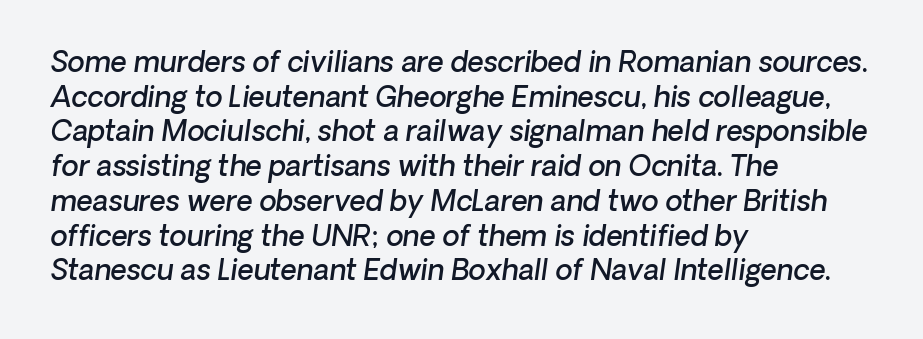
{"serif": "no", "bold": "semi", "weight": "semibold", "width": "normal", "stroke_contrast": "low", "x_height": "medium", "monospaced": "no", "underline": "no", "align": "left", "line_spacing_ratio": 1.24, "letter_spacing": "normal", "letter_spacing_em": 0.0, "glyph_px": 28}
